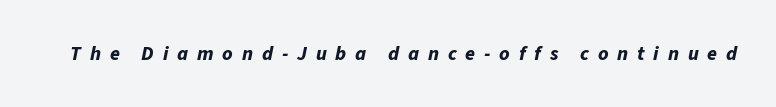
Typographic density is high because the face is bold. The strip under each line holds only bare page. In terms of posture, this sample is oblique. The passage shown has open, widely tracked lettering throughout.
